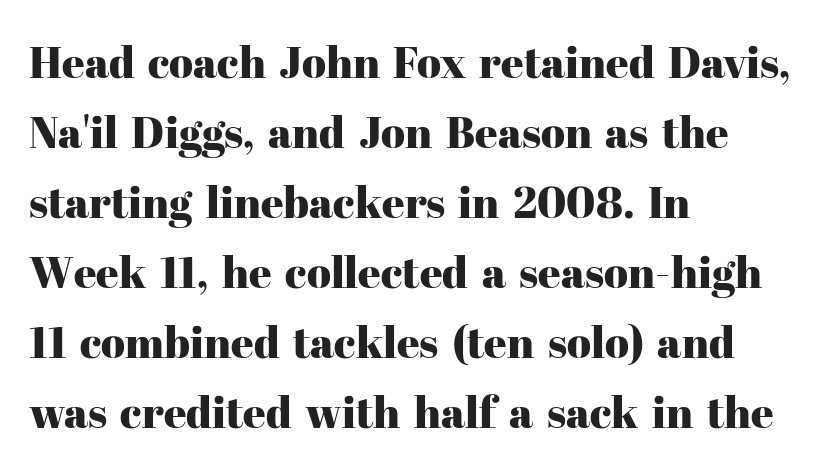
The image shows 44 px serif type, upright; set left-aligned, normal line spacing (1.59x), normal letter spacing, not underlined; high stroke contrast and a medium x-height.
